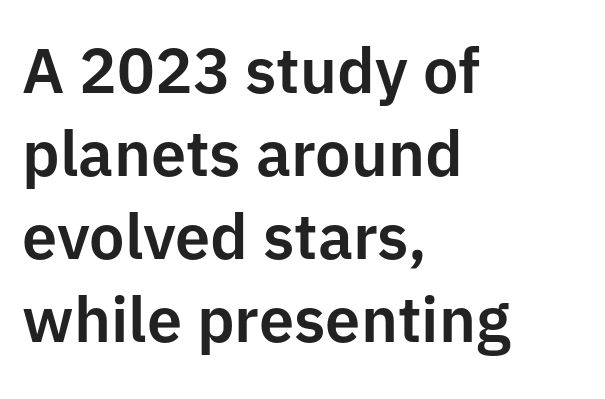
{"serif": "no", "italic": "no", "width": "normal", "stroke_contrast": "low", "x_height": "medium", "monospaced": "no", "underline": "no", "align": "left", "line_spacing": "normal", "line_spacing_ratio": 1.32, "letter_spacing": "normal", "letter_spacing_em": 0.0, "glyph_px": 63}
